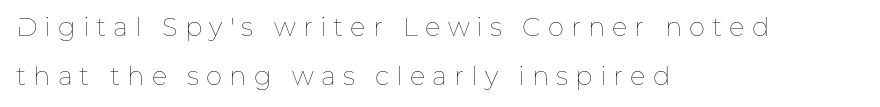
Which margin do the lines hug? The left one — the right edge is uneven. The letters look calm and open, with moderate or lighter stems. Descender tails drop into unmarked territory. Posture: vertical. Compared with typical body copy, the letter spacing here is much looser.
